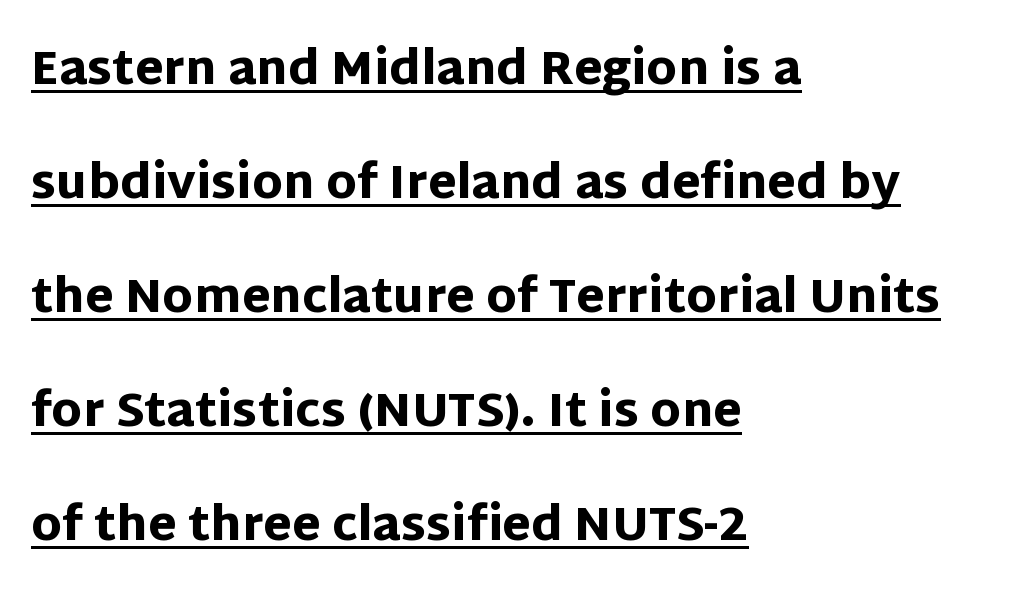
{"serif": "no", "italic": "no", "bold": "yes", "weight": "heavy", "width": "normal", "stroke_contrast": "low", "x_height": "large", "monospaced": "no", "underline": "yes", "align": "left", "line_spacing": "loose", "line_spacing_ratio": 2.48, "letter_spacing": "normal", "letter_spacing_em": 0.0, "glyph_px": 46}
